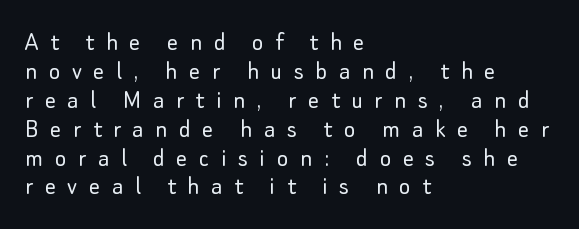
Display-style spreading of the glyphs; the letterfit is very open. Upright lettering throughout. These glyphs show unthickened strokes, regular width or finer. The gap between lines stays unmarked.
